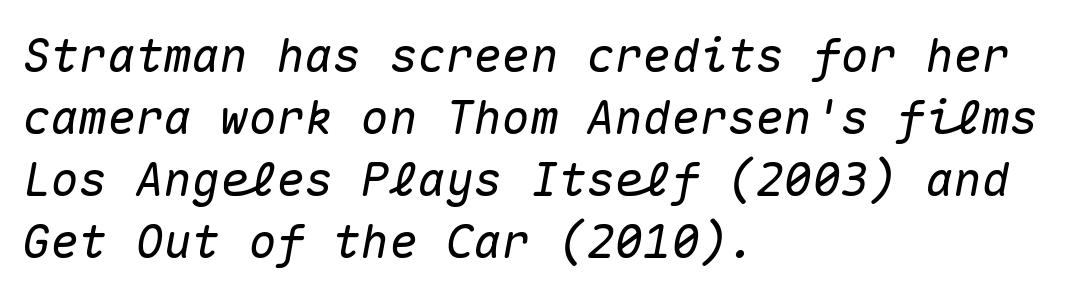
The image shows 47 px text type, italic (leaning right), monospaced; set left-aligned, normal line spacing (1.32x), normal letter spacing, not underlined; medium stroke contrast and a medium x-height.
